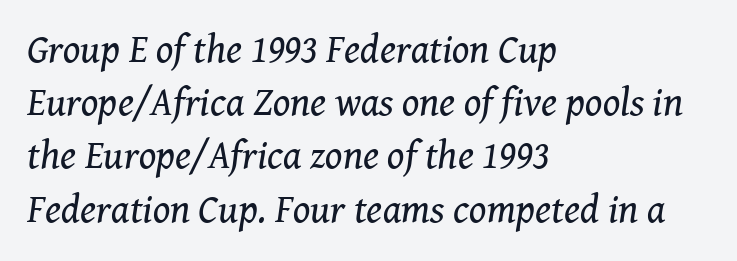
The image shows 40 px regular-weight serif type, italic (leaning right); set left-aligned, normal line spacing (1.33x), normal letter spacing, not underlined; medium stroke contrast and a medium x-height.
